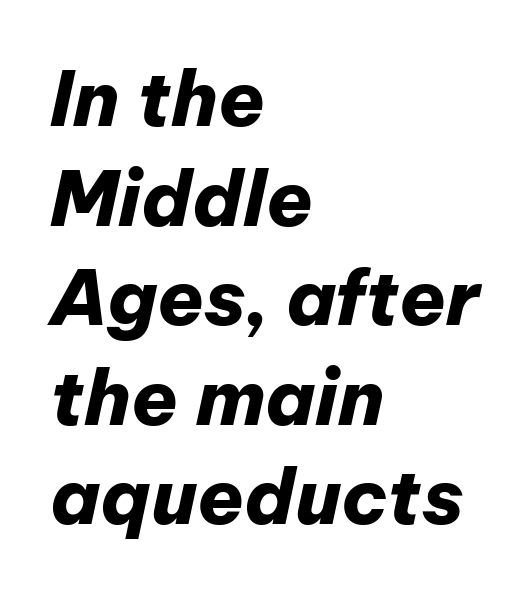
The image shows 76 px heavy type, italic (leaning right); set left-aligned, normal line spacing (1.31x), normal letter spacing, not underlined; low stroke contrast and a medium x-height.
